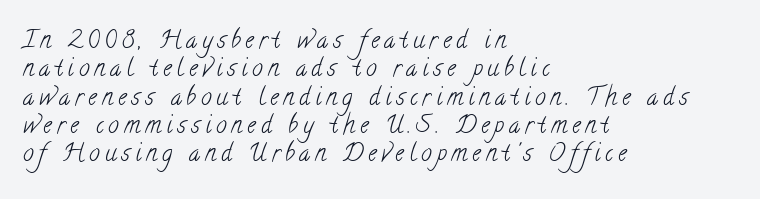
Q: Is the text bold? A: No.
Q: Is the text underlined? A: No.
Q: How is the paragraph aligned? A: Left-aligned.
Q: Is the spacing between letters normal or unusually wide? A: Unusually wide.
